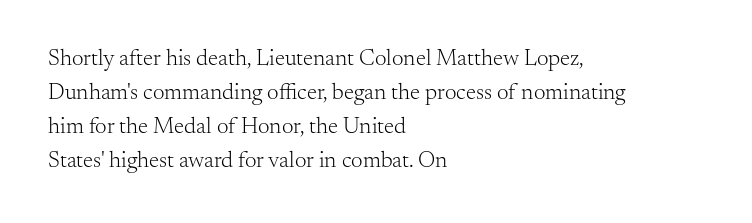
The image shows 23 px text type, upright; set left-aligned, normal line spacing (1.48x), normal letter spacing, not underlined.
